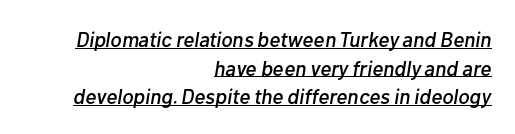
{"italic": "yes", "lean": "right", "slant_degrees": 10, "underline": "yes", "align": "right", "line_spacing": "normal", "line_spacing_ratio": 1.36, "letter_spacing": "normal", "letter_spacing_em": 0.0, "glyph_px": 21}
